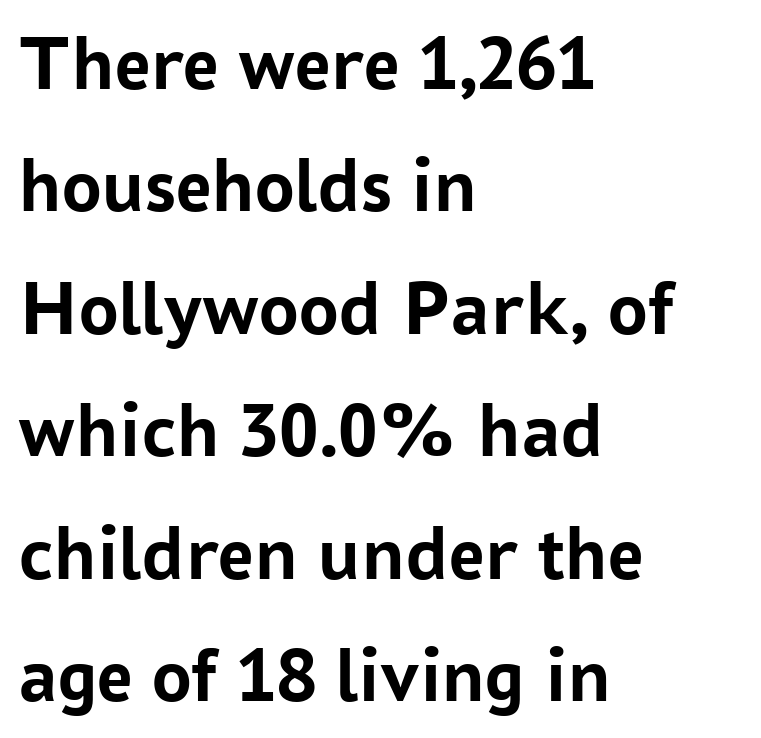
Q: Is the text bold? A: Yes.
Q: Is the text italic (slanted)? A: No, it is upright.
Q: Is the typeface a serif or a sans-serif typeface? A: Sans-serif.
Q: Is the text underlined? A: No.
Q: How is the paragraph aligned? A: Left-aligned.
Q: Is the spacing between letters normal or unusually wide? A: Normal.
Q: Is the spacing between lines tight, normal or loose? A: Normal.
Q: Width (condensed, normal, or wide)? A: Normal.
Q: Stroke contrast? A: Low.
Q: x-height? A: Medium.
Q: Monospaced? A: No.
